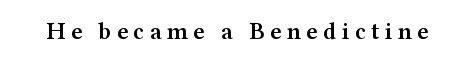
{"italic": "no", "bold": "semi", "underline": "no", "letter_spacing": "wide", "letter_spacing_em": 0.23, "glyph_px": 24}
